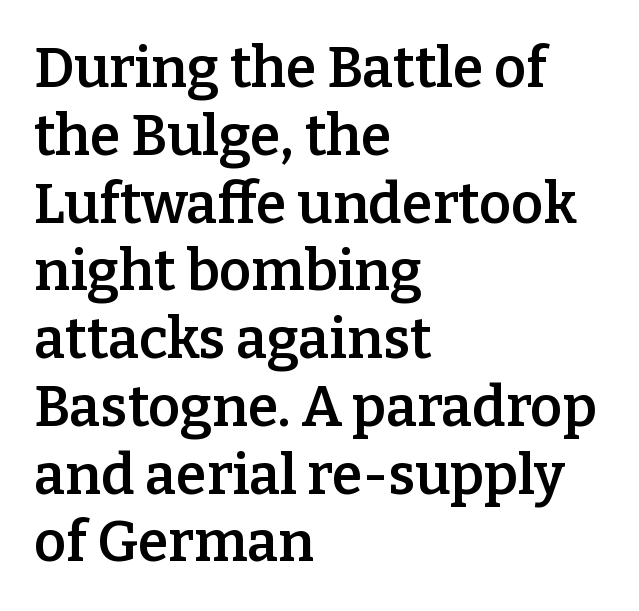
The image shows 56 px semibold serif type, upright; set left-aligned, line spacing 1.21x, normal letter spacing, not underlined; low stroke contrast and a medium x-height.
